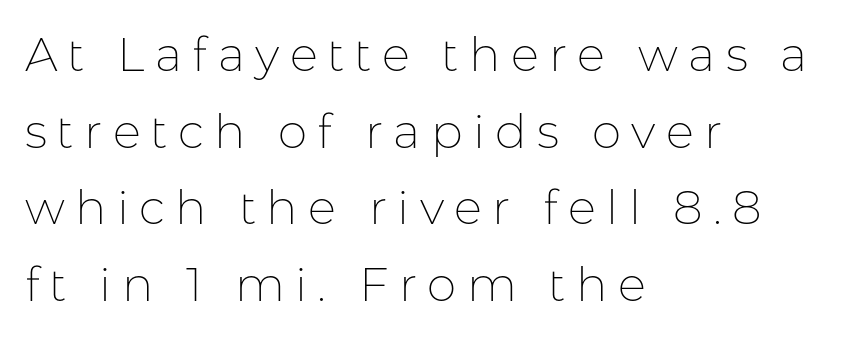
{"serif": "no", "italic": "no", "bold": "no", "weight": "thin", "width": "normal", "stroke_contrast": "low", "x_height": "medium", "monospaced": "no", "underline": "no", "align": "left", "line_spacing": "normal", "line_spacing_ratio": 1.63, "letter_spacing": "wide", "letter_spacing_em": 0.22, "glyph_px": 47}
